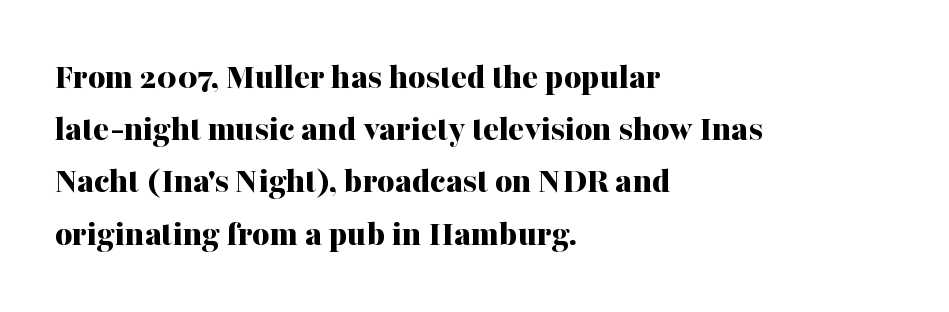
Q: Is the text bold? A: Yes.
Q: Is the text italic (slanted)? A: No, it is upright.
Q: Is the typeface a serif or a sans-serif typeface? A: Serif.
Q: Is the text underlined? A: No.
Q: How is the paragraph aligned? A: Left-aligned.
Q: Is the spacing between letters normal or unusually wide? A: Normal.
Q: Is the spacing between lines tight, normal or loose? A: Normal.
Q: Width (condensed, normal, or wide)? A: Normal.
Q: Stroke contrast? A: Medium.
Q: x-height? A: Medium.
Q: Monospaced? A: No.
